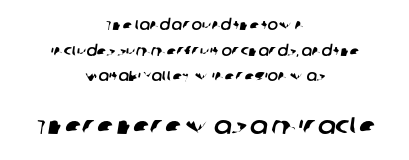
The type is set solid horizontally, with unmodified tracking. Look at the glyph heights: the lower group is clearly the bigger setting. Each row of text sits above clean, open space. Typeset on center — no edge is straight.
